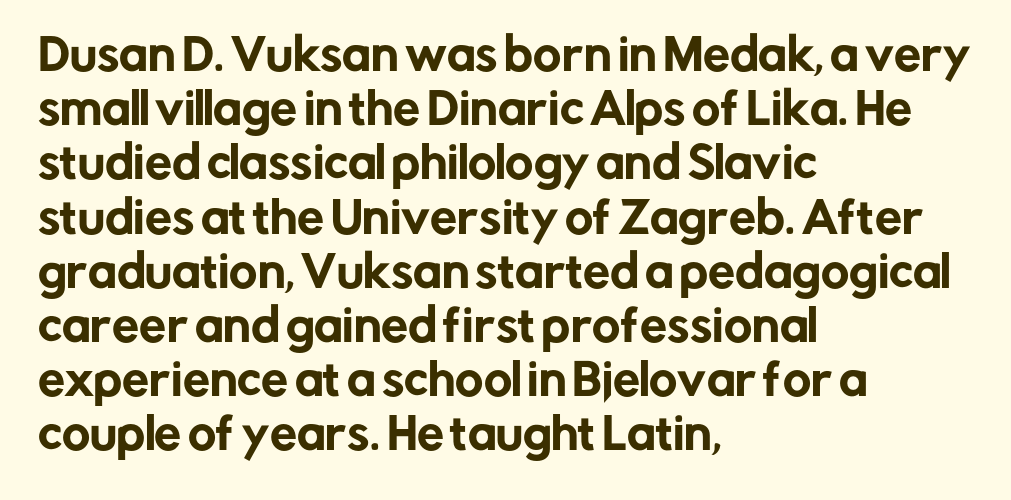
{"serif": "no", "italic": "no", "width": "normal", "stroke_contrast": "low", "x_height": "medium", "monospaced": "no", "underline": "no", "align": "left", "line_spacing": "normal", "line_spacing_ratio": 1.26, "letter_spacing": "normal", "letter_spacing_em": 0.0, "glyph_px": 43}
